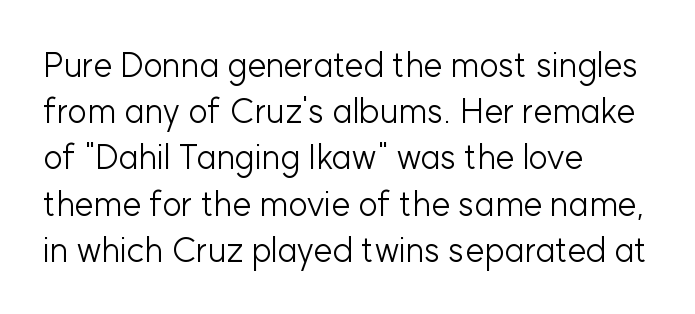
The image shows 34 px light sans-serif type, upright; set left-aligned, normal line spacing (1.36x), normal letter spacing, not underlined; low stroke contrast and a medium x-height.
